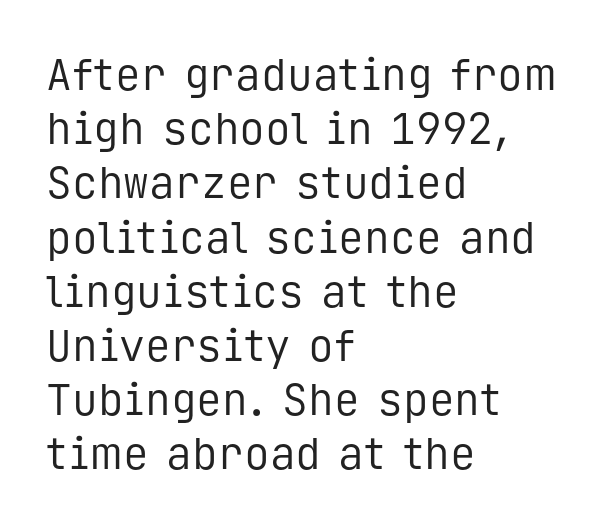
{"serif": "no", "italic": "no", "bold": "no", "weight": "regular", "width": "normal", "stroke_contrast": "low", "x_height": "medium", "monospaced": "yes", "underline": "no", "align": "left", "line_spacing": "normal", "line_spacing_ratio": 1.26, "letter_spacing": "normal", "letter_spacing_em": 0.0, "glyph_px": 43}
